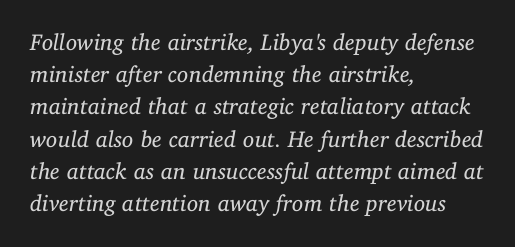
{"italic": "yes", "lean": "right", "slant_degrees": 11, "bold": "no", "underline": "no", "align": "left", "line_spacing": "normal", "line_spacing_ratio": 1.4, "letter_spacing": "normal", "letter_spacing_em": 0.0, "glyph_px": 23}
